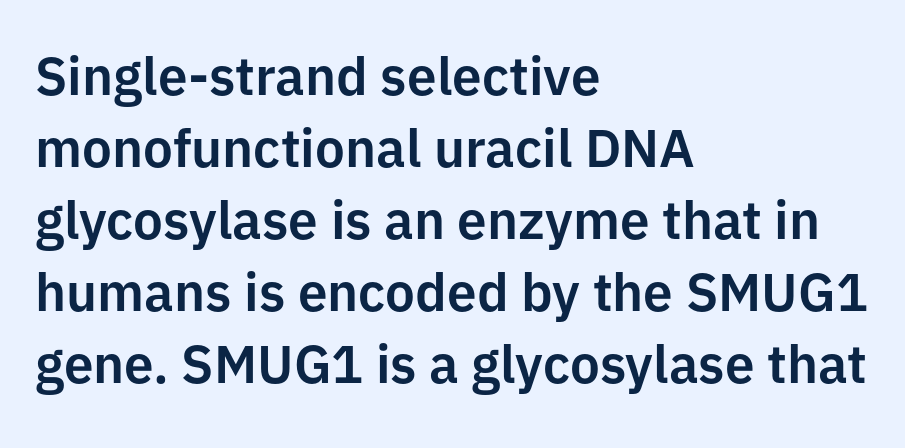
{"serif": "no", "italic": "no", "width": "normal", "stroke_contrast": "low", "x_height": "medium", "monospaced": "no", "underline": "no", "align": "left", "line_spacing": "normal", "line_spacing_ratio": 1.36, "letter_spacing": "normal", "letter_spacing_em": 0.0, "glyph_px": 53}
